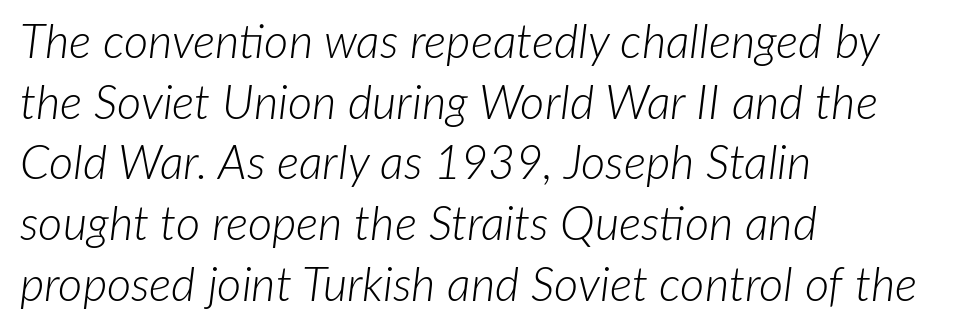
The image shows 47 px light type, italic (leaning right); set left-aligned, normal line spacing (1.29x), normal letter spacing, not underlined; low stroke contrast and a medium x-height.
